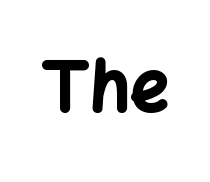
{"serif": "no", "italic": "no", "bold": "yes", "weight": "bold", "width": "normal", "stroke_contrast": "low", "x_height": "medium", "monospaced": "no", "underline": "no", "letter_spacing": "normal", "letter_spacing_em": 0.0, "glyph_px": 68}
